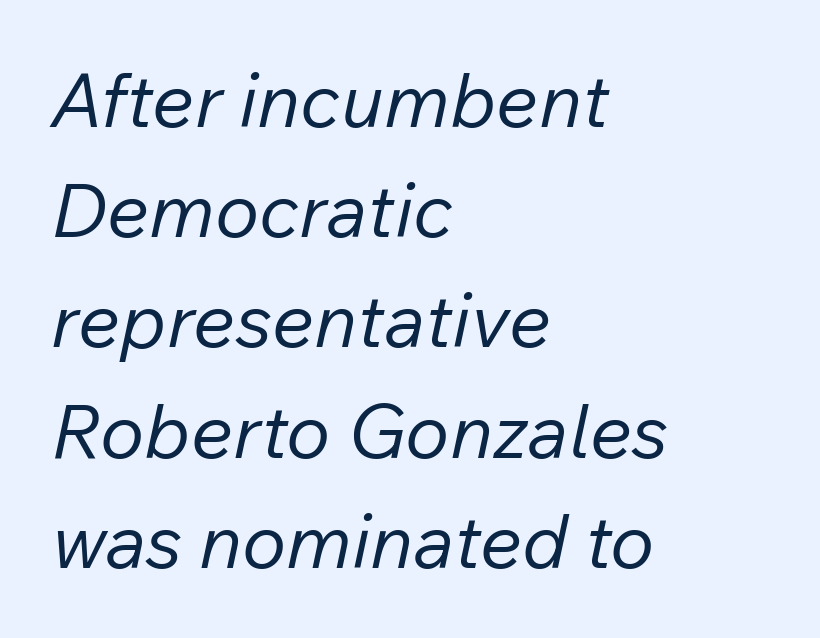
{"italic": "yes", "lean": "right", "slant_degrees": 12, "bold": "no", "weight": "regular", "width": "normal", "stroke_contrast": "low", "x_height": "medium", "monospaced": "no", "underline": "no", "align": "left", "line_spacing": "normal", "line_spacing_ratio": 1.47, "letter_spacing": "normal", "letter_spacing_em": 0.0, "glyph_px": 75}
